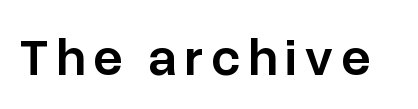
{"serif": "no", "italic": "no", "bold": "semi", "weight": "semibold", "width": "normal", "stroke_contrast": "low", "x_height": "medium", "monospaced": "no", "underline": "no", "glyph_px": 53}
